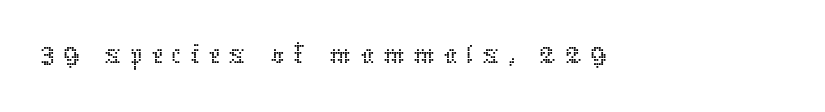
{"italic": "no", "bold": "no", "weight": "thin", "width": "normal", "stroke_contrast": "low", "x_height": "medium", "monospaced": "no", "underline": "no", "glyph_px": 67}
